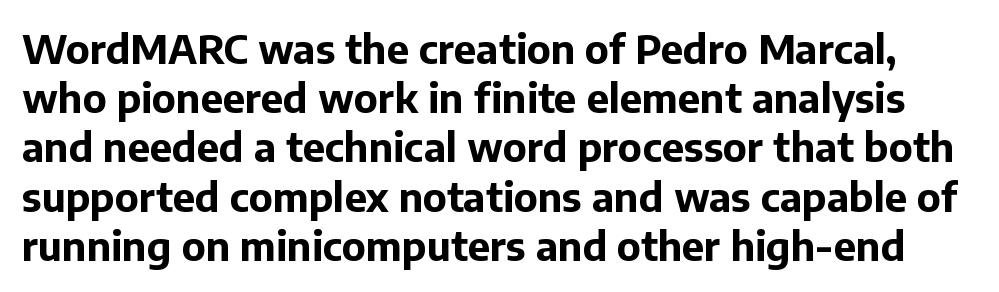
The image shows 40 px bold sans-serif type, upright; set line spacing 1.23x, normal letter spacing, not underlined; low stroke contrast and a medium x-height.
